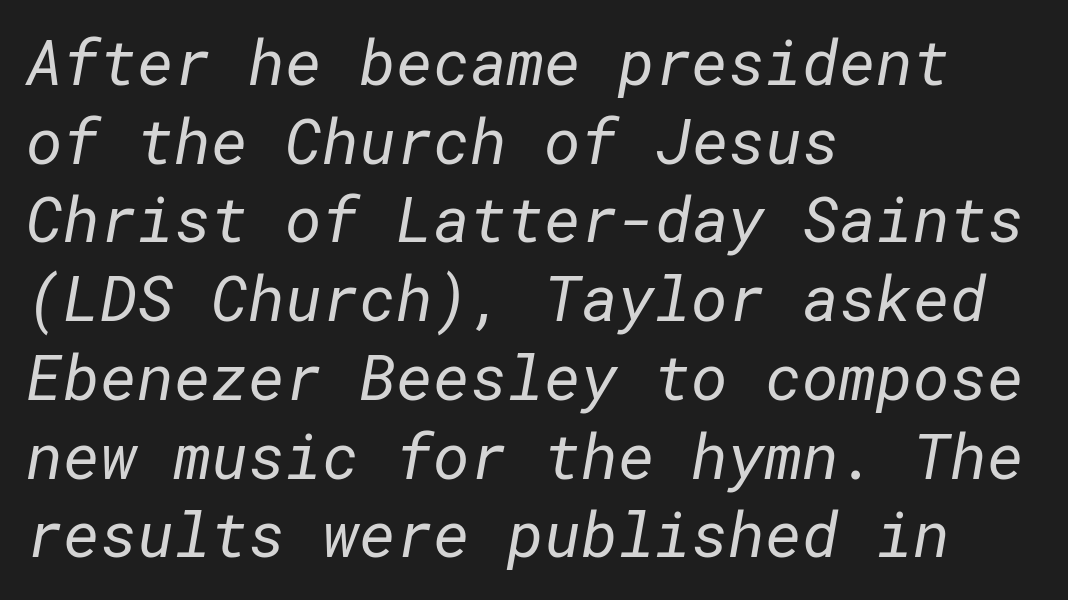
{"serif": "no", "bold": "no", "weight": "regular", "width": "normal", "stroke_contrast": "low", "x_height": "medium", "underline": "no", "align": "left", "line_spacing": "normal", "line_spacing_ratio": 1.25, "letter_spacing": "normal", "letter_spacing_em": 0.0, "glyph_px": 63}
